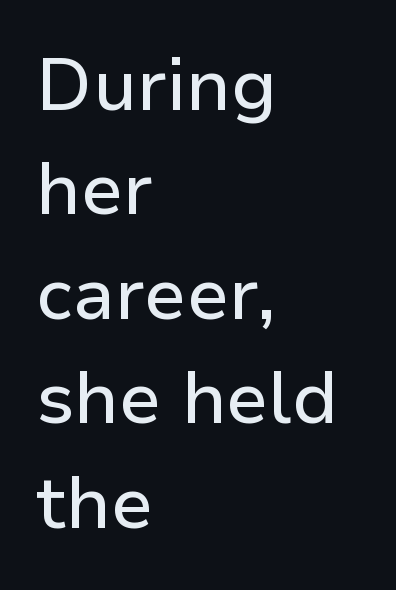
Spacing between characters is what you'd get straight out of the box. In CSS terms this would be text-align: left. Is this a fixed-width face? No — the glyphs have proportional, varying widths. Has an underline been added? It has not. Does the type have serifs? No, each stem ends abruptly.
